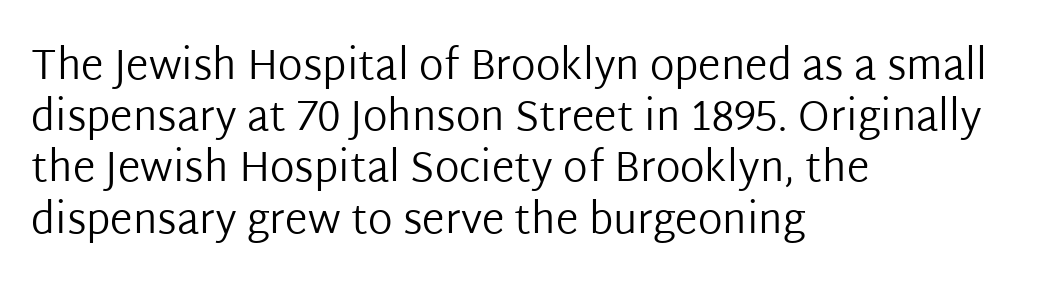
Spacing verdict: proportional, widths tailored to each character. No italicization has been applied; the sample stays upright. The zone under the glyphs is completely vacant. Compared with a typical body face, this is equally light or lighter still. The type family on display is of the sans-serif kind.
